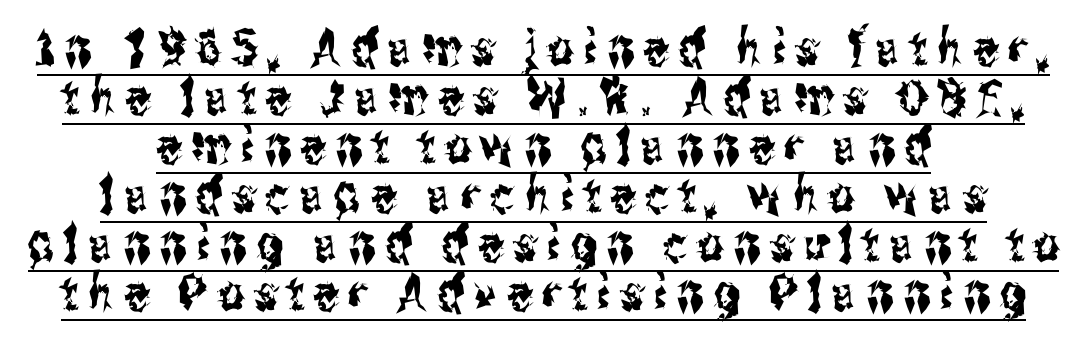
Q: Is the text italic (slanted)? A: No, it is upright.
Q: Is the typeface a serif or a sans-serif typeface? A: Sans-serif.
Q: Is the text underlined? A: Yes.
Q: How is the paragraph aligned? A: Centered.
Q: Is the spacing between letters normal or unusually wide? A: Unusually wide.
Q: Is the spacing between lines tight, normal or loose? A: Tight.
Q: Width (condensed, normal, or wide)? A: Condensed.
Q: Stroke contrast? A: Medium.
Q: x-height? A: Medium.
Q: Monospaced? A: No.
